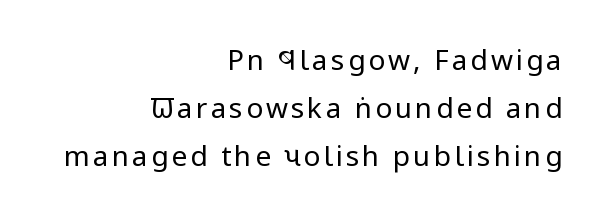
The image shows 28 px regular-weight, condensed sans-serif type, upright; set right-aligned, line spacing 1.72x, not underlined; low stroke contrast and a large x-height.
